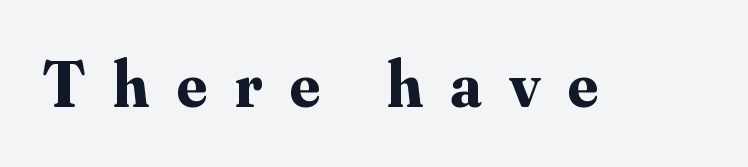
Q: Is the text bold? A: Yes.
Q: Is the text italic (slanted)? A: No, it is upright.
Q: Is the typeface a serif or a sans-serif typeface? A: Serif.
Q: Is the text underlined? A: No.
Q: Is the spacing between letters normal or unusually wide? A: Unusually wide.
Q: Width (condensed, normal, or wide)? A: Normal.
Q: Stroke contrast? A: Medium.
Q: x-height? A: Small.
Q: Monospaced? A: No.
